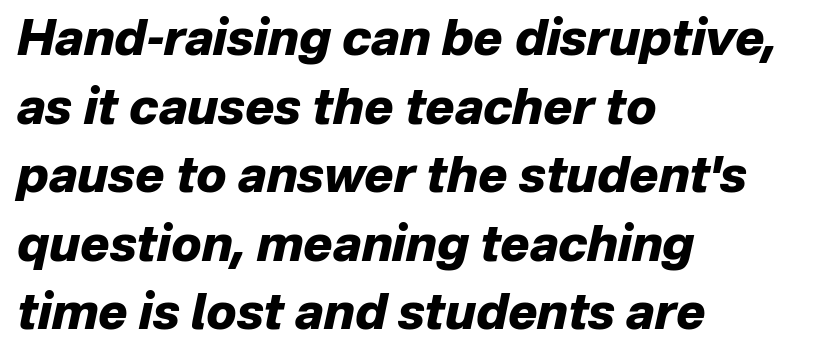
Q: Is the text bold? A: Yes.
Q: Is the text italic (slanted)? A: Yes, it leans right by about 12 degrees.
Q: Is the text underlined? A: No.
Q: How is the paragraph aligned? A: Left-aligned.
Q: Is the spacing between letters normal or unusually wide? A: Normal.
Q: Is the spacing between lines tight, normal or loose? A: Normal.
Q: Width (condensed, normal, or wide)? A: Normal.
Q: Stroke contrast? A: Low.
Q: x-height? A: Medium.
Q: Monospaced? A: No.
